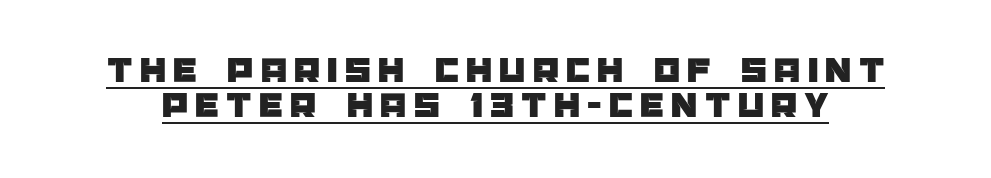
{"serif": "no", "italic": "no", "width": "normal", "stroke_contrast": "low", "x_height": "large", "monospaced": "no", "underline": "yes", "line_spacing": "tight", "line_spacing_ratio": 0.95, "letter_spacing": "wide", "letter_spacing_em": 0.2, "glyph_px": 37}
